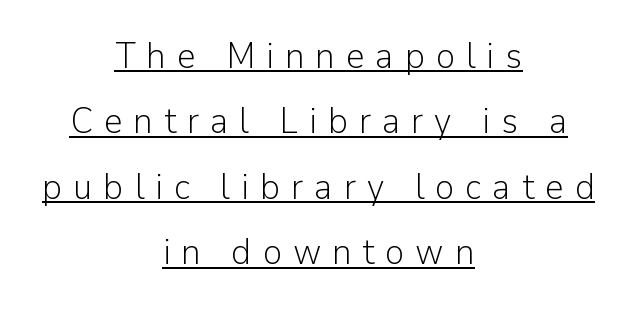
Q: Is the text bold? A: No.
Q: Is the text italic (slanted)? A: No, it is upright.
Q: Is the typeface a serif or a sans-serif typeface? A: Sans-serif.
Q: Is the text underlined? A: Yes.
Q: How is the paragraph aligned? A: Centered.
Q: Is the spacing between letters normal or unusually wide? A: Unusually wide.
Q: Width (condensed, normal, or wide)? A: Normal.
Q: Stroke contrast? A: Low.
Q: x-height? A: Medium.
Q: Monospaced? A: No.
